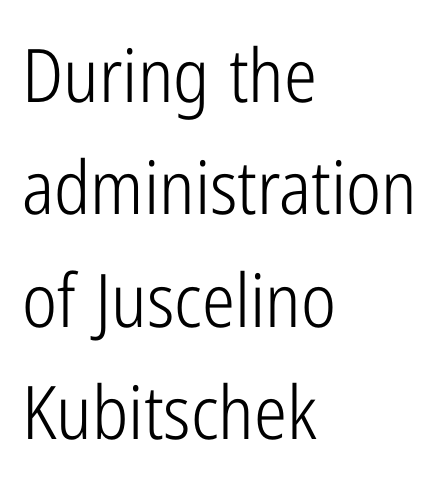
The image shows 74 px light, condensed sans-serif type, upright; set left-aligned, normal line spacing (1.52x), normal letter spacing, not underlined; low stroke contrast and a medium x-height.
